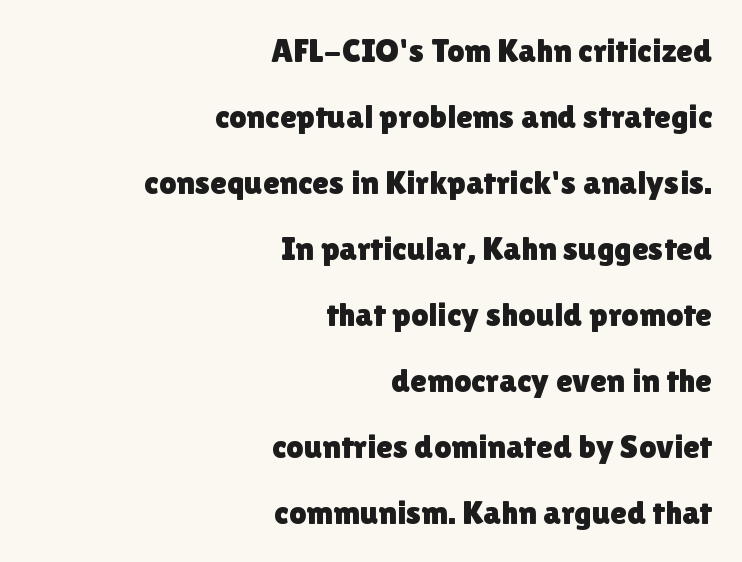
{"serif": "no", "italic": "no", "width": "normal", "x_height": "medium", "monospaced": "no", "underline": "no", "align": "right", "line_spacing": "loose", "line_spacing_ratio": 1.94, "letter_spacing": "normal", "letter_spacing_em": 0.0, "glyph_px": 34}
